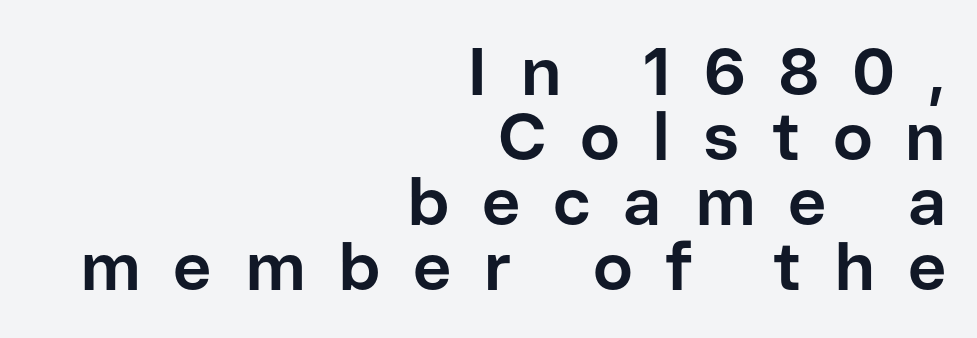
The image shows 67 px bold sans-serif type, upright; set right-aligned, tight line spacing (0.97x), unusually wide letter spacing (+0.49 em), not underlined; low stroke contrast and a medium x-height.
